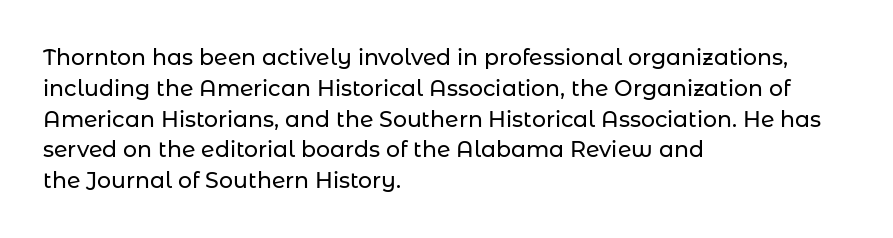
A classic flush-left, rag-right setting is used for this passage. Rendered with straight, roman letterforms. The rendering uses a moderate line-height, typical for paragraphs. In terms of letterspacing, this is plain default setting.
